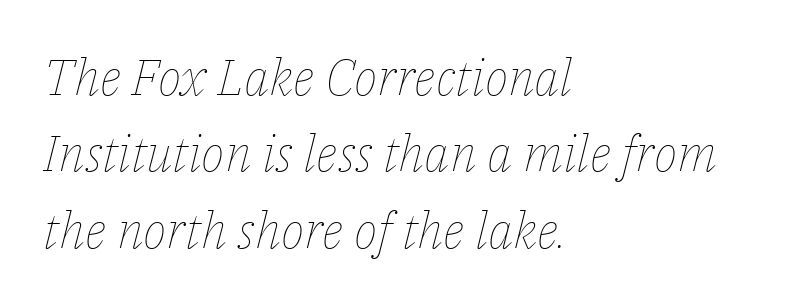
The image shows 50 px thin type, italic (leaning right); set left-aligned, normal line spacing (1.53x), normal letter spacing, not underlined; low stroke contrast and a medium x-height.
